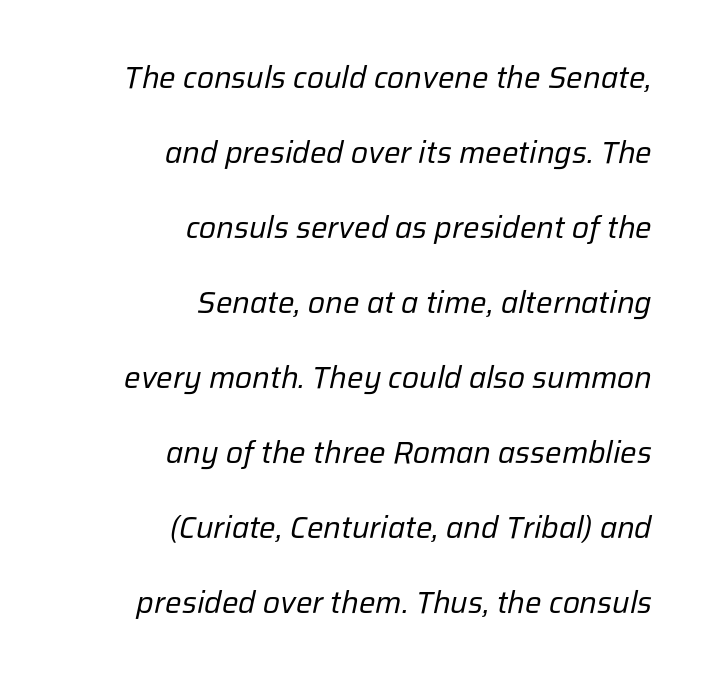
The image shows 31 px regular-weight type, italic (leaning right); set right-aligned, loose line spacing (2.42x), normal letter spacing, not underlined; low stroke contrast and a medium x-height.
